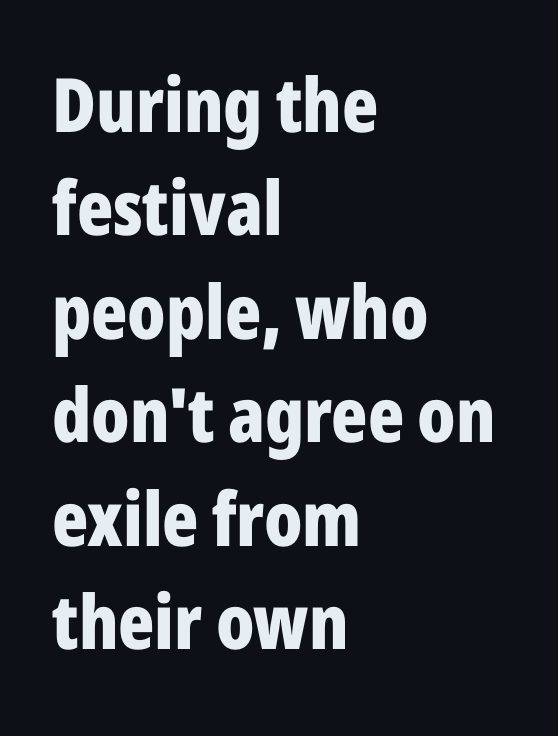
The image shows 75 px bold, condensed sans-serif type, upright; set left-aligned, normal line spacing (1.38x), normal letter spacing, not underlined; low stroke contrast and a medium x-height.
